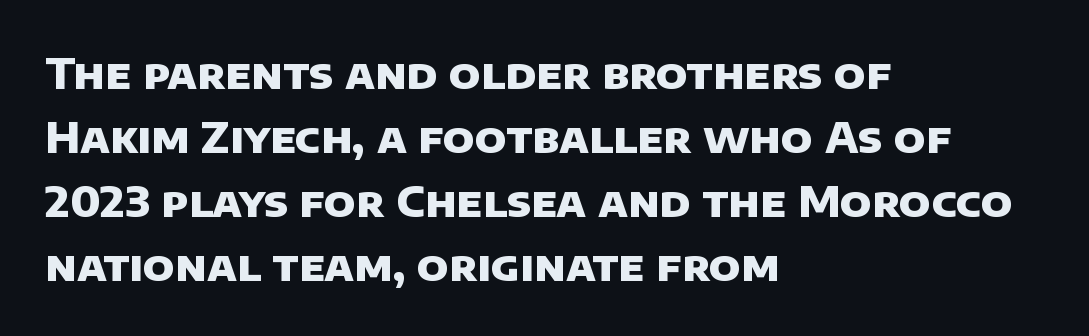
Q: Is the text bold? A: Yes.
Q: Is the typeface a serif or a sans-serif typeface? A: Sans-serif.
Q: Is the text underlined? A: No.
Q: How is the paragraph aligned? A: Left-aligned.
Q: Is the spacing between letters normal or unusually wide? A: Normal.
Q: Is the spacing between lines tight, normal or loose? A: Normal.
Q: Width (condensed, normal, or wide)? A: Normal.
Q: Stroke contrast? A: Low.
Q: x-height? A: Large.
Q: Monospaced? A: No.
